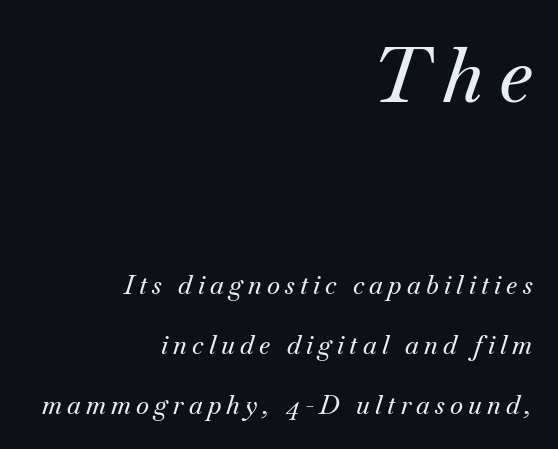
Q: Is the text italic (slanted)? A: Yes, it leans right by about 18 degrees.
Q: Is the typeface a serif or a sans-serif typeface? A: Serif.
Q: Is the text underlined? A: No.
Q: How is the paragraph aligned? A: Right-aligned.
Q: Is the spacing between letters normal or unusually wide? A: Unusually wide.
Q: Is the spacing between lines tight, normal or loose? A: Loose.
Q: Which block of text is set in a larger size, the first (top) or the second (bottom)? A: The first (top) one.
Q: Width (condensed, normal, or wide)? A: Normal.
Q: Stroke contrast? A: Medium.
Q: x-height? A: Small.
Q: Monospaced? A: No.
